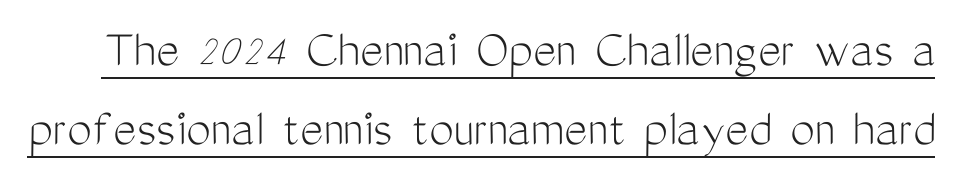
Q: Is the text bold? A: No.
Q: Is the text italic (slanted)? A: No, it is upright.
Q: Is the typeface a serif or a sans-serif typeface? A: Sans-serif.
Q: Is the text underlined? A: Yes.
Q: Is the spacing between letters normal or unusually wide? A: Normal.
Q: Is the spacing between lines tight, normal or loose? A: Normal.
Q: Width (condensed, normal, or wide)? A: Condensed.
Q: Stroke contrast? A: Medium.
Q: x-height? A: Medium.
Q: Monospaced? A: No.
